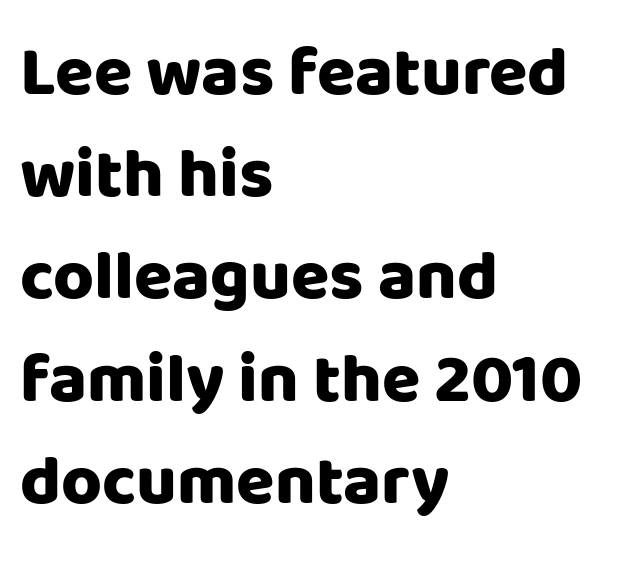
The image shows 70 px heavy sans-serif type, upright; set left-aligned, normal line spacing (1.46x), normal letter spacing, not underlined; low stroke contrast and a large x-height.
